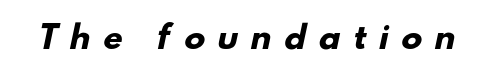
Q: Is the text bold? A: Yes.
Q: Is the typeface a serif or a sans-serif typeface? A: Sans-serif.
Q: Is the text underlined? A: No.
Q: Is the spacing between letters normal or unusually wide? A: Unusually wide.
Q: Width (condensed, normal, or wide)? A: Normal.
Q: Stroke contrast? A: Low.
Q: x-height? A: Small.
Q: Monospaced? A: No.
